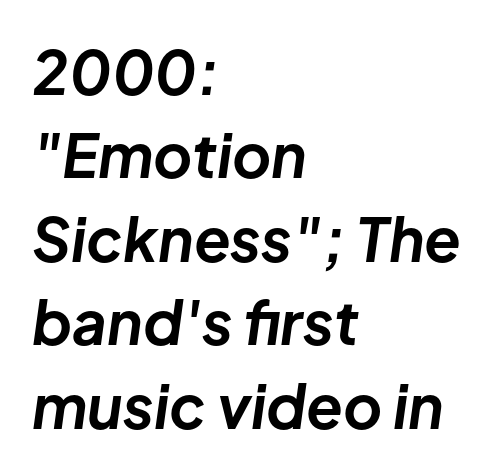
A bare baseline throughout the passage. Vertically, the passage feels balanced, rows spaced as you'd expect. The text block is weighted toward the left margin, trailing off unevenly rightward. Looks like regular typesetting: each glyph gets only the width it needs. The text carries the slant typical of an italic or oblique font. The passage shown has conventional tracking throughout.
